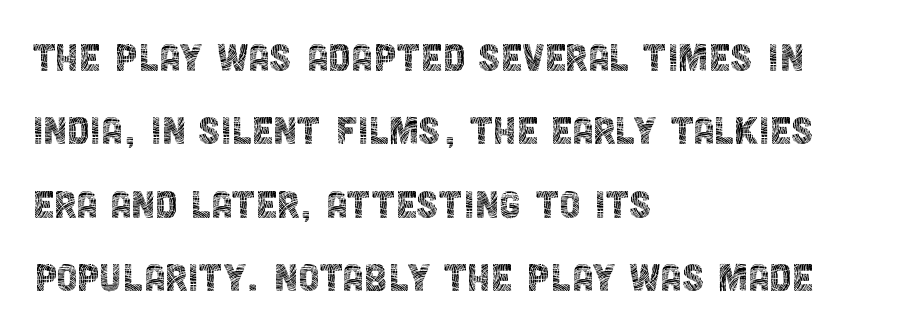
The image shows 48 px thin, condensed sans-serif type, upright; set left-aligned, normal line spacing (1.53x), normal letter spacing, not underlined; a large x-height.
